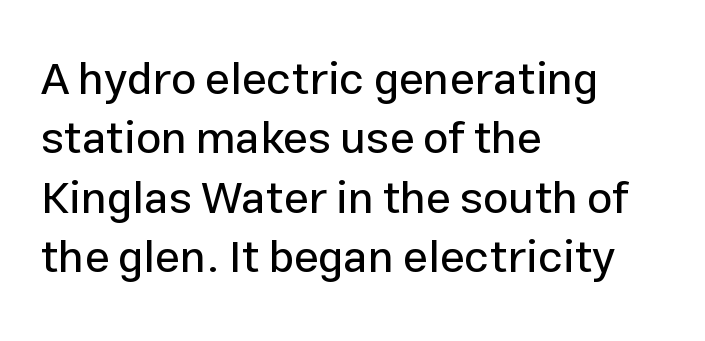
{"serif": "no", "italic": "no", "width": "normal", "stroke_contrast": "low", "x_height": "medium", "monospaced": "no", "underline": "no", "align": "left", "line_spacing": "normal", "line_spacing_ratio": 1.32, "letter_spacing": "normal", "letter_spacing_em": 0.0, "glyph_px": 45}
